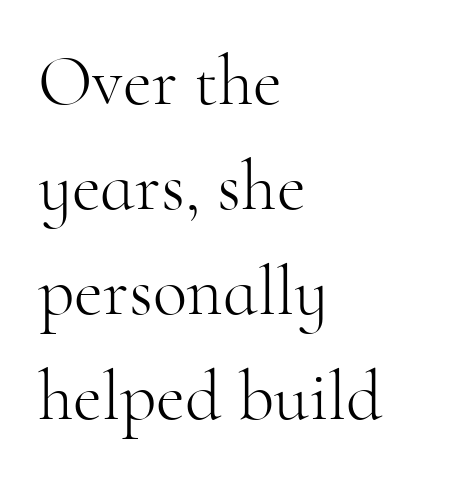
The lines are quadded left. The font's upright variant was chosen for this text. What kind of face is this? One with serifs. Honestly, the letter spacing is just normal — you wouldn't notice it. This sample has the flowing, uneven cadence of proportional lettering. The rows are spaced the way most documents space them.
